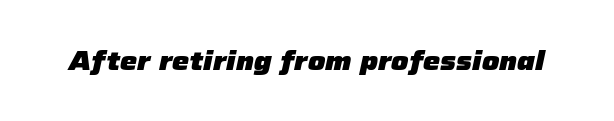
{"italic": "yes", "lean": "right", "slant_degrees": 12, "bold": "yes", "underline": "no", "letter_spacing": "normal", "letter_spacing_em": 0.0, "glyph_px": 27}
